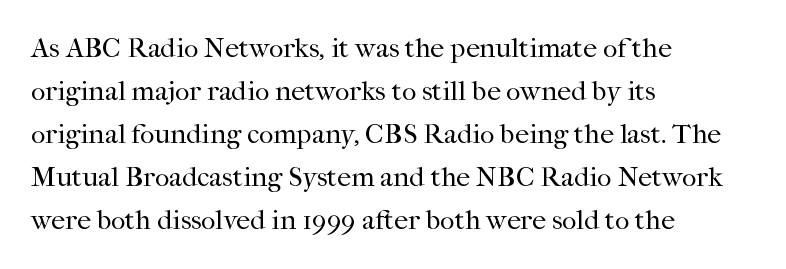
The lines in this sample share a left origin and differ only in where they stop. Does the lettering tilt? It doesn't — this is upright. The line texture is even and compact thanks to regular tracking. The baseline area is clear. Each letter keeps its own natural width here, so spacing adapts to shape.
